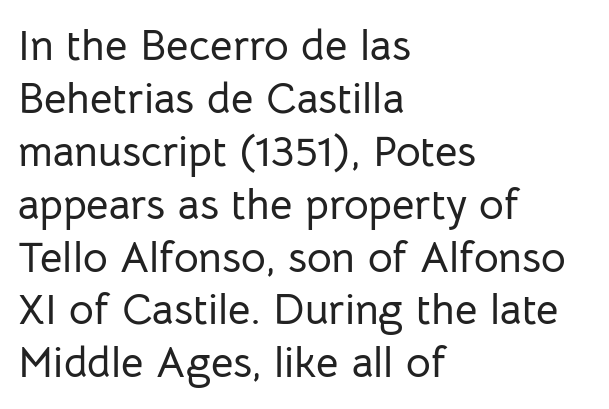
Does the copy run flush right? No — it runs flush left. Does the type have serifs? No, each stem ends abruptly. The lettering holds an erect, upright posture throughout. Underlining? Definitely not there. Look at the tracking — it's just the regular setting, nothing added. You could not count columns in this text — the font is proportionally spaced.
